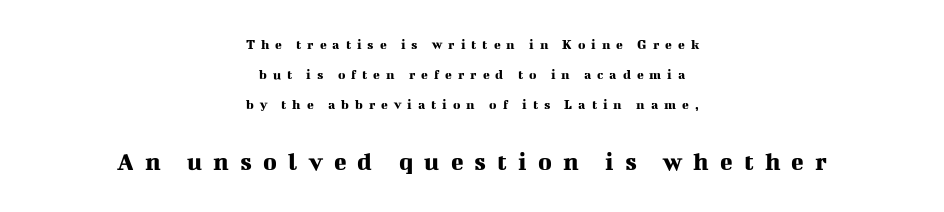
The paragraph has two soft edges and a firm central axis. The face used here is rendered with a markedly widened letterfit. Every stem runs plumb, perpendicular to the baseline. Descenders are the only things crossing below the line. A typesetter would call this leading open, well beyond the default.
